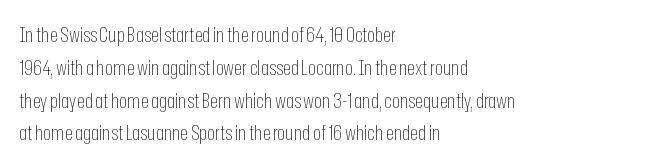
Q: Is the text bold? A: No.
Q: Is the text italic (slanted)? A: No, it is upright.
Q: Is the text underlined? A: No.
Q: How is the paragraph aligned? A: Left-aligned.
Q: Is the spacing between letters normal or unusually wide? A: Normal.
Q: Is the spacing between lines tight, normal or loose? A: Normal.
